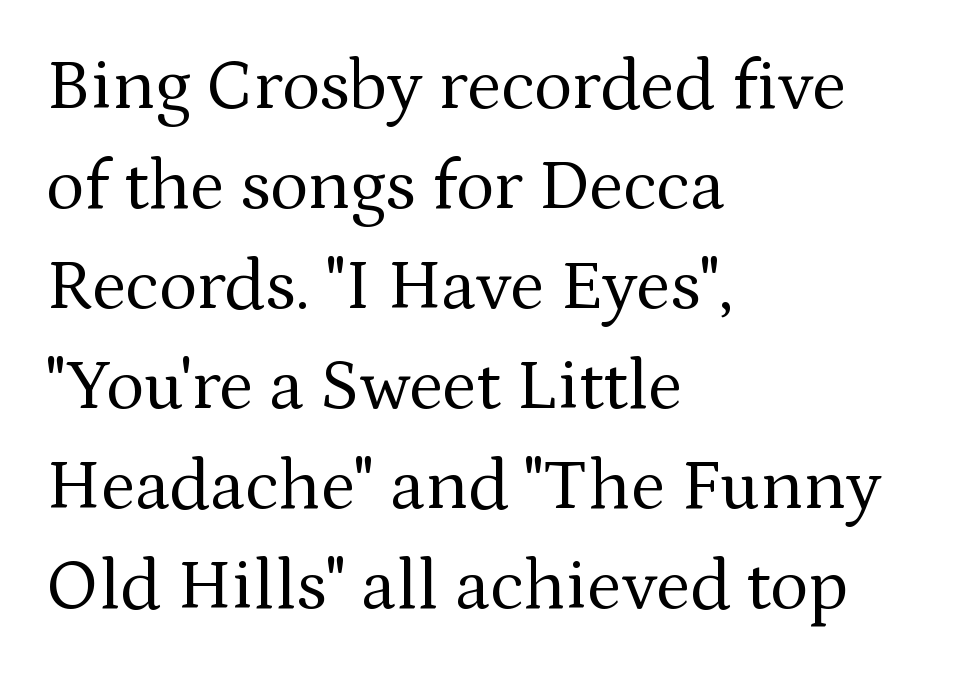
The image shows 72 px regular-weight serif type, upright; set left-aligned, normal line spacing (1.39x), normal letter spacing, not underlined; medium stroke contrast and a medium x-height.
